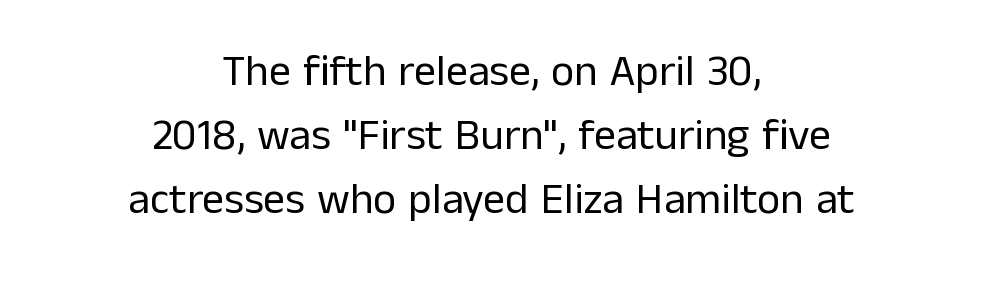
Q: Is the text bold? A: No.
Q: Is the text italic (slanted)? A: No, it is upright.
Q: Is the typeface a serif or a sans-serif typeface? A: Sans-serif.
Q: Is the text underlined? A: No.
Q: How is the paragraph aligned? A: Centered.
Q: Is the spacing between letters normal or unusually wide? A: Normal.
Q: Is the spacing between lines tight, normal or loose? A: Normal.
Q: Width (condensed, normal, or wide)? A: Normal.
Q: Stroke contrast? A: Low.
Q: x-height? A: Medium.
Q: Monospaced? A: No.
